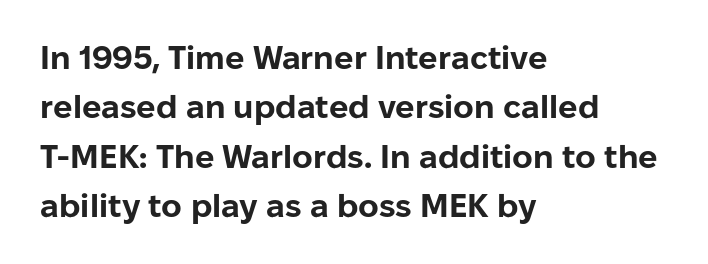
{"serif": "no", "italic": "no", "bold": "yes", "weight": "bold", "width": "normal", "stroke_contrast": "low", "x_height": "medium", "monospaced": "no", "underline": "no", "align": "left", "line_spacing": "normal", "line_spacing_ratio": 1.54, "letter_spacing": "normal", "letter_spacing_em": 0.0, "glyph_px": 32}
